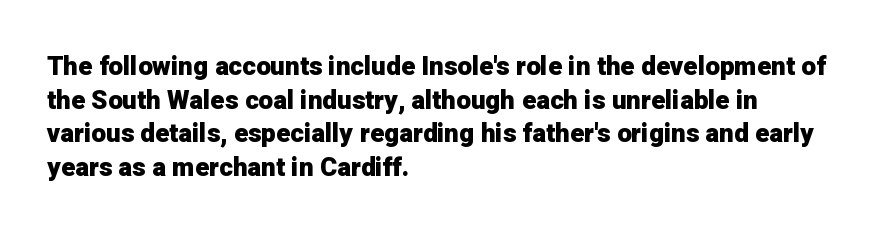
Regarding leading, the lines here are spaced in the standard way. Nothing unusual about the tracking: characters are spaced as the font intends. Clear beneath every line of the passage. The compositor pushed each line to the left boundary. Ascenders rise straight up at ninety degrees. The font is running at its bold setting.
